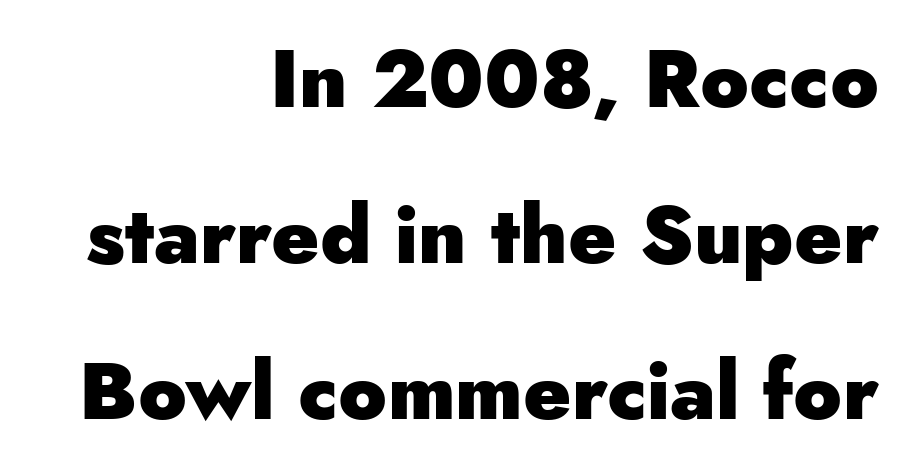
Q: Is the text bold? A: Yes.
Q: Is the text italic (slanted)? A: No, it is upright.
Q: Is the typeface a serif or a sans-serif typeface? A: Sans-serif.
Q: Is the text underlined? A: No.
Q: How is the paragraph aligned? A: Right-aligned.
Q: Is the spacing between letters normal or unusually wide? A: Normal.
Q: Is the spacing between lines tight, normal or loose? A: Loose.
Q: Width (condensed, normal, or wide)? A: Normal.
Q: Stroke contrast? A: Low.
Q: x-height? A: Small.
Q: Monospaced? A: No.
